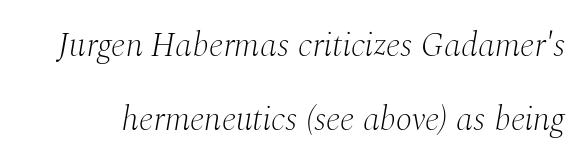
The image shows 34 px light serif type, italic (leaning right); set loose line spacing (2.17x), normal letter spacing, not underlined; medium stroke contrast and a medium x-height.
